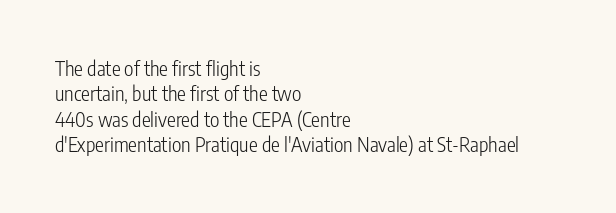
Q: Is the text bold? A: No.
Q: Is the text italic (slanted)? A: No, it is upright.
Q: Is the text underlined? A: No.
Q: How is the paragraph aligned? A: Left-aligned.
Q: Is the spacing between letters normal or unusually wide? A: Normal.
Q: Is the spacing between lines tight, normal or loose? A: Normal.
